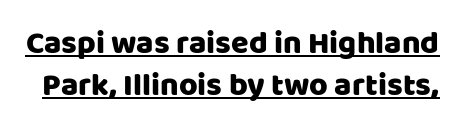
Q: Is the text italic (slanted)? A: No, it is upright.
Q: Is the typeface a serif or a sans-serif typeface? A: Sans-serif.
Q: Is the text underlined? A: Yes.
Q: Is the spacing between letters normal or unusually wide? A: Normal.
Q: Is the spacing between lines tight, normal or loose? A: Normal.
Q: Width (condensed, normal, or wide)? A: Normal.
Q: Stroke contrast? A: Low.
Q: x-height? A: Large.
Q: Monospaced? A: No.
